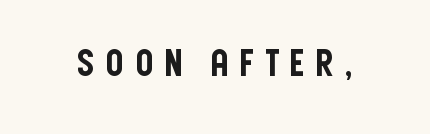
Q: Is the text italic (slanted)? A: No, it is upright.
Q: Is the typeface a serif or a sans-serif typeface? A: Sans-serif.
Q: Is the text underlined? A: No.
Q: Is the spacing between letters normal or unusually wide? A: Unusually wide.
Q: Width (condensed, normal, or wide)? A: Condensed.
Q: Stroke contrast? A: Low.
Q: x-height? A: Large.
Q: Monospaced? A: No.
